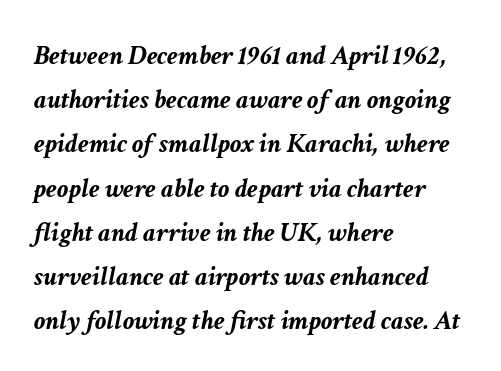
Q: Is the text bold? A: Yes.
Q: Is the text italic (slanted)? A: Yes, it leans right by about 11 degrees.
Q: Is the text underlined? A: No.
Q: How is the paragraph aligned? A: Left-aligned.
Q: Is the spacing between letters normal or unusually wide? A: Normal.
Q: Is the spacing between lines tight, normal or loose? A: Normal.
Q: Width (condensed, normal, or wide)? A: Normal.
Q: Stroke contrast? A: Low.
Q: x-height? A: Medium.
Q: Monospaced? A: No.
